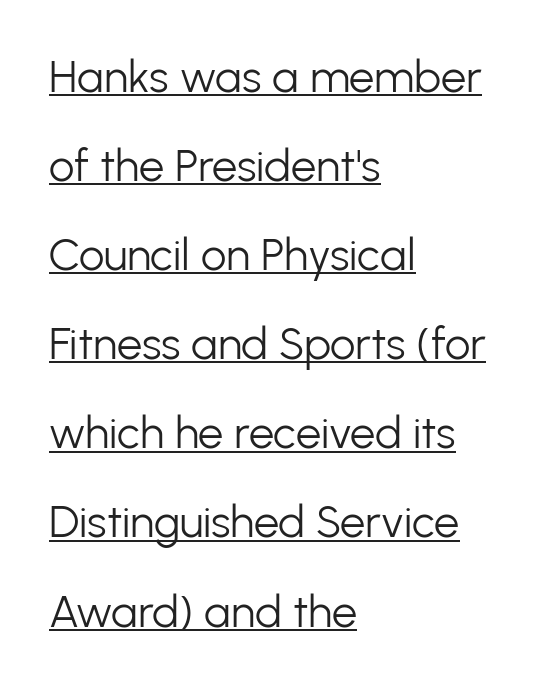
The image shows 45 px light sans-serif type, upright; set left-aligned, loose line spacing (1.98x), normal letter spacing, underlined; low stroke contrast and a medium x-height.
